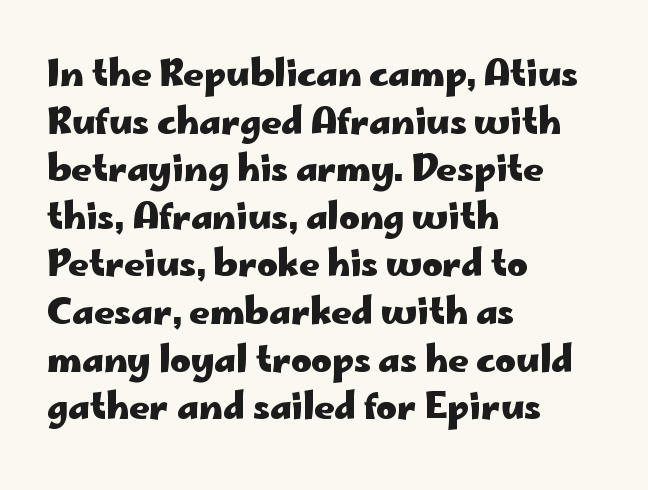
The image shows 35 px heavy, wide sans-serif type, upright; set left-aligned, normal line spacing (1.36x), normal letter spacing, not underlined; low stroke contrast and a small x-height.
